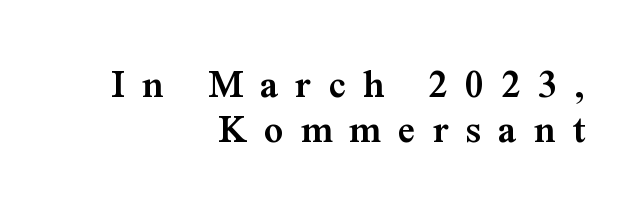
The vertical gap from one line to the next is small. You can tell from the footed stems that serif type was used. Display-style spreading of the glyphs; the letterfit is very open. Heft: intermediate — a semibold.
